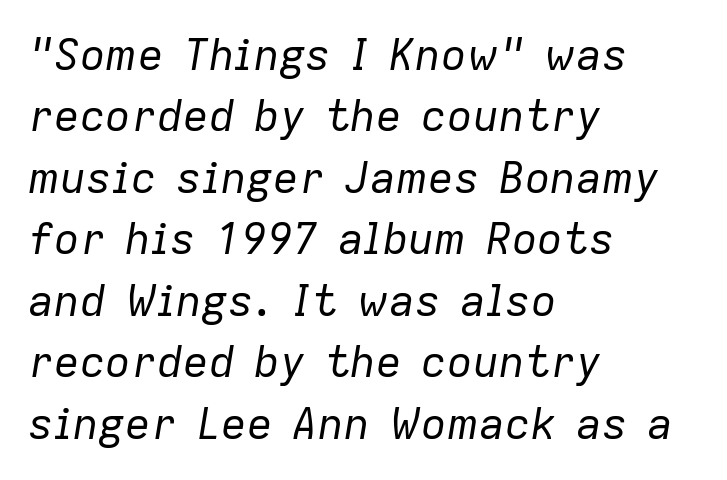
The image shows 43 px regular-weight type, italic (leaning right); set left-aligned, normal line spacing (1.43x), normal letter spacing, not underlined; low stroke contrast and a medium x-height.
